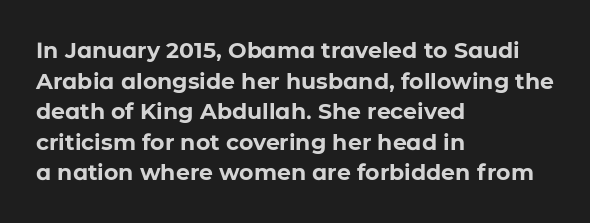
If you drew a line through each stem, it would be perfectly vertical. A normal amount of white space separates one row of letters from the next. Unmarked baselines from the first word to the last. Pretty heavy lettering here — definitely bold. The paragraph has a hard left edge and a soft right edge. These lines keep a tight, regular rhythm from letter to letter.
